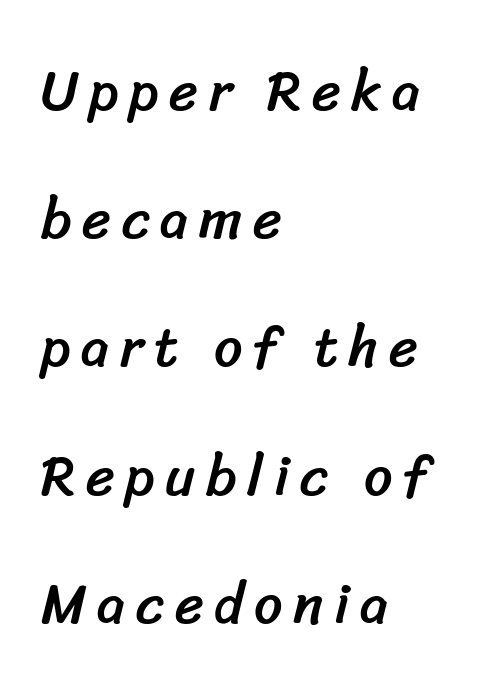
Q: Is the typeface a serif or a sans-serif typeface? A: Sans-serif.
Q: Is the text underlined? A: No.
Q: How is the paragraph aligned? A: Left-aligned.
Q: Is the spacing between lines tight, normal or loose? A: Loose.
Q: Width (condensed, normal, or wide)? A: Normal.
Q: Stroke contrast? A: Low.
Q: x-height? A: Medium.
Q: Monospaced? A: No.
